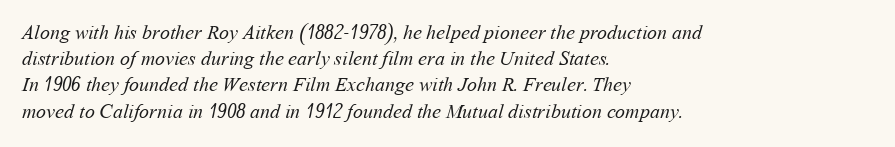
Q: Is the text bold? A: No.
Q: Is the text underlined? A: No.
Q: How is the paragraph aligned? A: Left-aligned.
Q: Is the spacing between letters normal or unusually wide? A: Normal.
Q: Is the spacing between lines tight, normal or loose? A: Normal.
